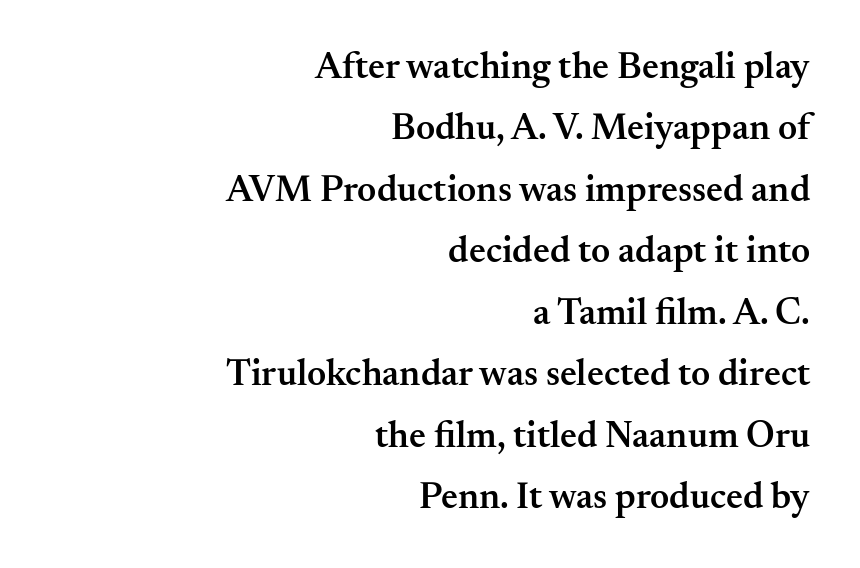
{"serif": "yes", "italic": "no", "bold": "semi", "weight": "semibold", "width": "normal", "stroke_contrast": "medium", "x_height": "small", "monospaced": "no", "underline": "no", "align": "right", "line_spacing": "normal", "line_spacing_ratio": 1.66, "letter_spacing": "normal", "letter_spacing_em": 0.0, "glyph_px": 37}
